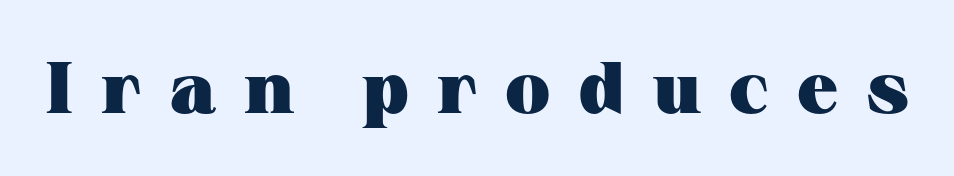
Q: Is the text bold? A: Yes.
Q: Is the text italic (slanted)? A: No, it is upright.
Q: Is the typeface a serif or a sans-serif typeface? A: Serif.
Q: Is the text underlined? A: No.
Q: Is the spacing between letters normal or unusually wide? A: Unusually wide.
Q: Width (condensed, normal, or wide)? A: Wide.
Q: Stroke contrast? A: Medium.
Q: x-height? A: Medium.
Q: Monospaced? A: No.
